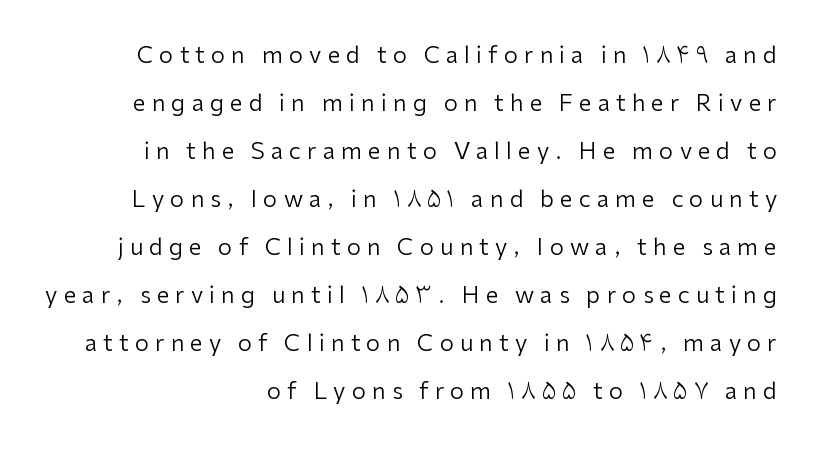
The image shows 23 px text type, upright; set right-aligned, loose line spacing (2.09x), unusually wide letter spacing (+0.26 em), not underlined.
